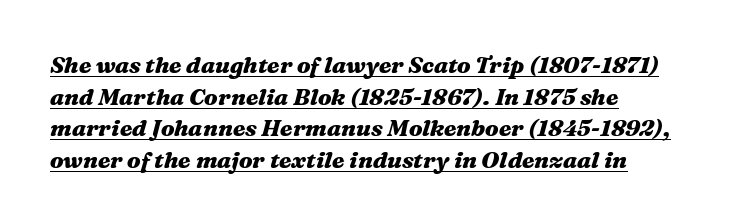
Q: Is the text bold? A: Yes.
Q: Is the text italic (slanted)? A: Yes, it leans right by about 16 degrees.
Q: Is the text underlined? A: Yes.
Q: How is the paragraph aligned? A: Left-aligned.
Q: Is the spacing between letters normal or unusually wide? A: Normal.
Q: Is the spacing between lines tight, normal or loose? A: Normal.
